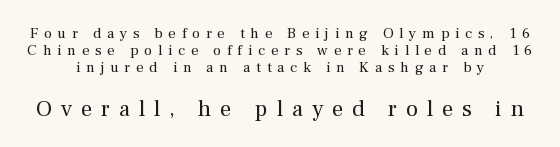
Q: Is the text bold? A: No.
Q: Is the text italic (slanted)? A: No, it is upright.
Q: Is the text underlined? A: No.
Q: Is the spacing between letters normal or unusually wide? A: Unusually wide.
Q: Is the spacing between lines tight, normal or loose? A: Tight.
Q: Which block of text is set in a larger size, the first (top) or the second (bottom)? A: The second (bottom) one.
